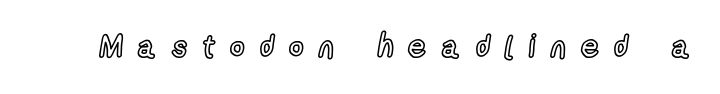
Q: Is the text italic (slanted)? A: Yes.
Q: Is the text underlined? A: No.
Q: Is the spacing between letters normal or unusually wide? A: Unusually wide.
Q: Width (condensed, normal, or wide)? A: Condensed.
Q: x-height? A: Medium.
Q: Monospaced? A: No.
